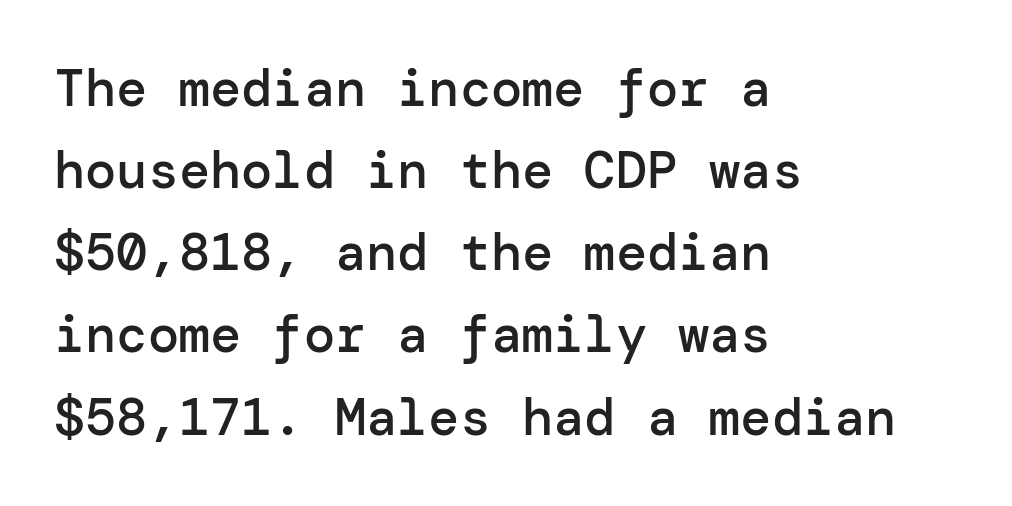
Q: Is the text bold? A: Semi-bold.
Q: Is the text italic (slanted)? A: No, it is upright.
Q: Is the typeface a serif or a sans-serif typeface? A: Sans-serif.
Q: Is the text underlined? A: No.
Q: How is the paragraph aligned? A: Left-aligned.
Q: Is the spacing between letters normal or unusually wide? A: Normal.
Q: Is the spacing between lines tight, normal or loose? A: Normal.
Q: Width (condensed, normal, or wide)? A: Normal.
Q: Stroke contrast? A: Low.
Q: x-height? A: Medium.
